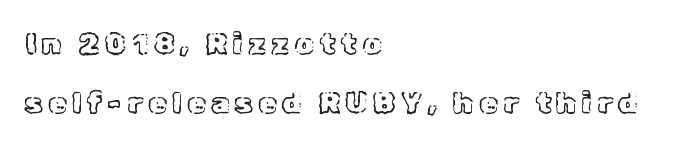
{"italic": "no", "width": "normal", "x_height": "medium", "monospaced": "no", "underline": "no", "align": "left", "line_spacing": "loose", "line_spacing_ratio": 1.97, "glyph_px": 30}
